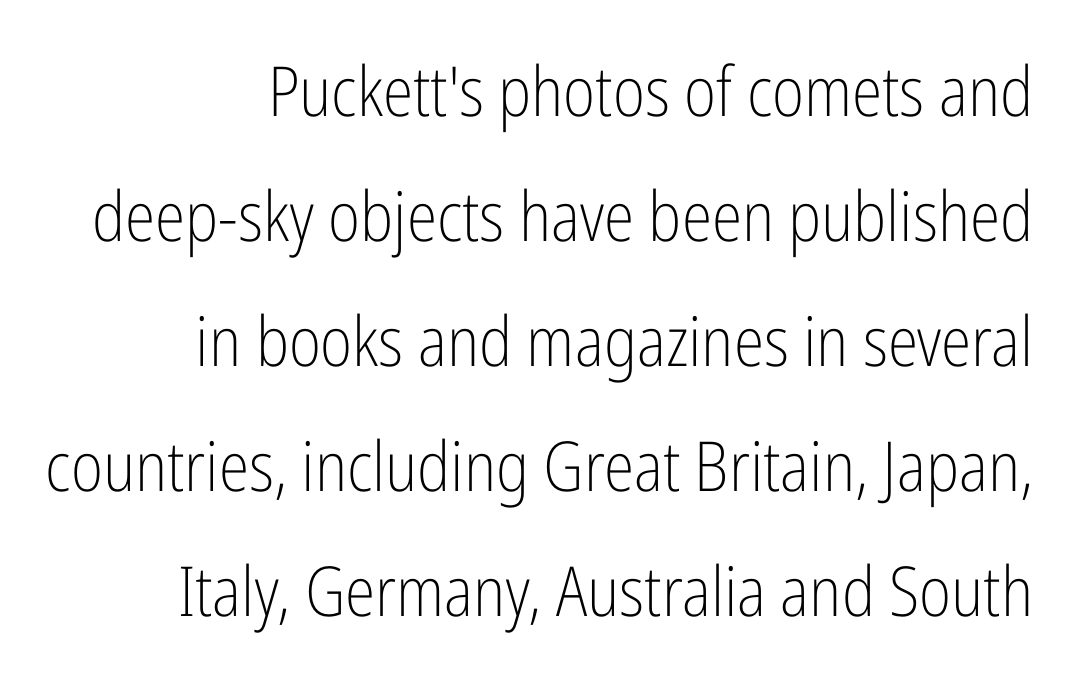
The rendering uses natural spacing where letterforms have individual widths. Does the lettering tilt? It doesn't — this is upright. This rendering employs a face without finishing strokes, i.e., a sans-serif. This sample is right-justified, so line beginnings fall wherever the words allow. Letters have the restrained weight of plain body copy at most.
